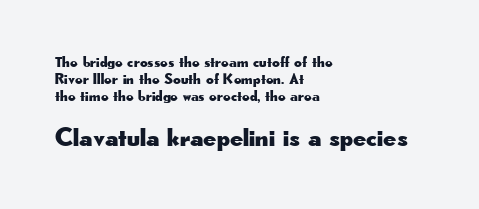
{"italic": "no", "underline": "no", "align": "left", "line_spacing": "tight", "line_spacing_ratio": 1.12, "letter_spacing": "normal", "letter_spacing_em": 0.0, "larger_block": "second", "size_ratio": 1.73, "glyph_px": 26}
